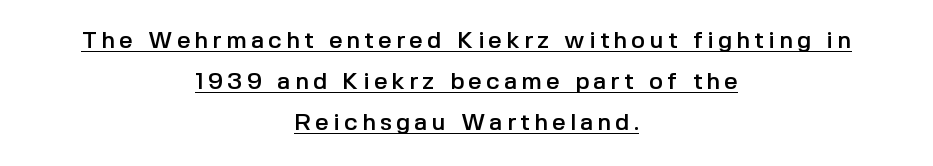
Notice how the passage keeps no hard edge, just a central spine. The lettering stays uniformly vertical, giving the passage a roman look. Does a line run under the words? Yes, clearly.
